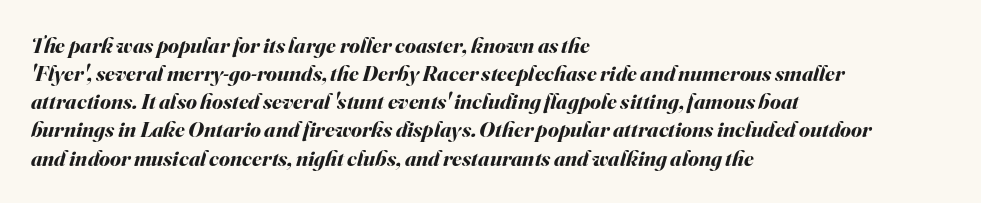
{"italic": "yes", "lean": "right", "slant_degrees": 16, "bold": "yes", "underline": "no", "align": "left", "line_spacing": "normal", "line_spacing_ratio": 1.28, "letter_spacing": "normal", "letter_spacing_em": 0.0, "glyph_px": 22}
